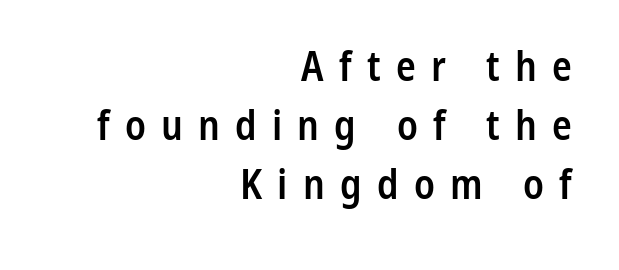
Each letter keeps its own natural width here, so spacing adapts to shape. These lines carry some extra weight — a demibold, not a full bold. Check under the words: just untouched page. Is the letter spacing exaggerated? Yes — the characters are pushed far apart. The lines sit at an ordinary, default distance from one another. These lines stack with their right ends in a neat column.
